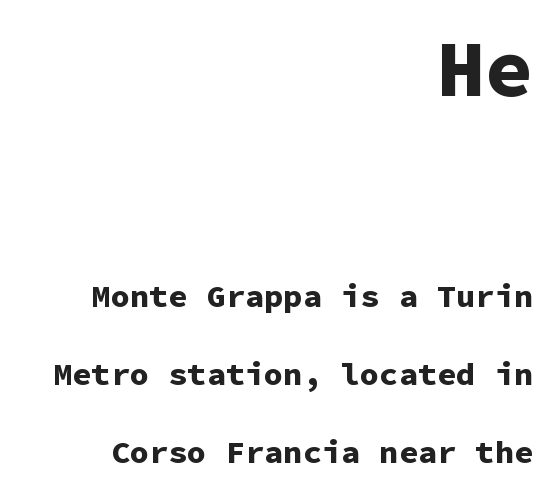
Q: Is the text bold? A: Yes.
Q: Is the text italic (slanted)? A: No, it is upright.
Q: Is the typeface a serif or a sans-serif typeface? A: Sans-serif.
Q: Is the text underlined? A: No.
Q: How is the paragraph aligned? A: Right-aligned.
Q: Is the spacing between letters normal or unusually wide? A: Normal.
Q: Is the spacing between lines tight, normal or loose? A: Loose.
Q: Which block of text is set in a larger size, the first (top) or the second (bottom)? A: The first (top) one.
Q: Width (condensed, normal, or wide)? A: Normal.
Q: Stroke contrast? A: Low.
Q: x-height? A: Medium.
Q: Monospaced? A: Yes.
